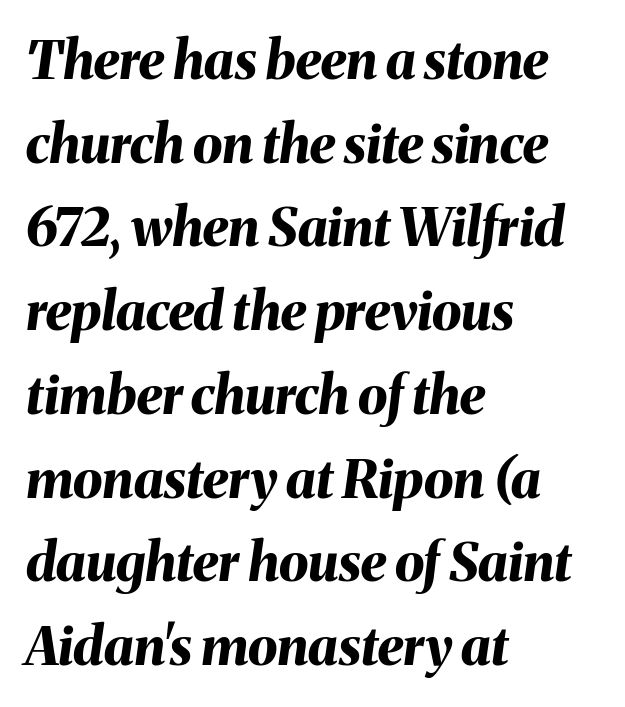
Q: Is the text bold? A: Yes.
Q: Is the text italic (slanted)? A: Yes, it leans right by about 8 degrees.
Q: Is the text underlined? A: No.
Q: How is the paragraph aligned? A: Left-aligned.
Q: Is the spacing between letters normal or unusually wide? A: Normal.
Q: Is the spacing between lines tight, normal or loose? A: Normal.
Q: Width (condensed, normal, or wide)? A: Normal.
Q: Stroke contrast? A: Medium.
Q: x-height? A: Medium.
Q: Monospaced? A: No.
